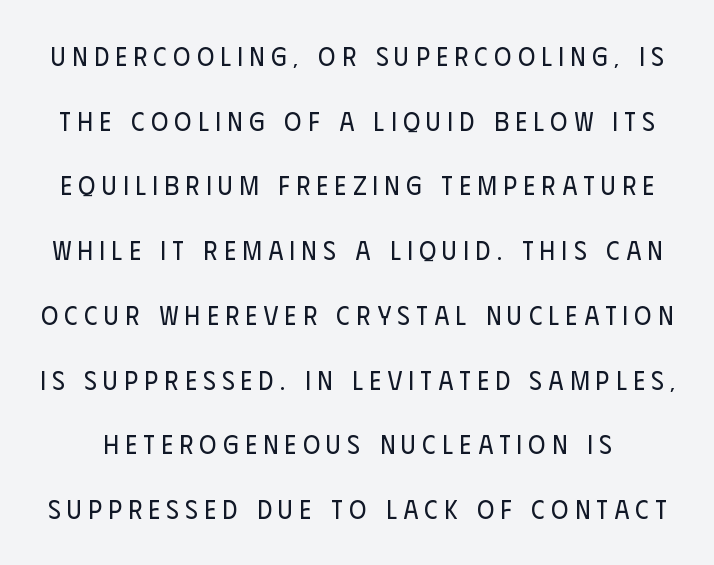
Q: Is the text bold? A: No.
Q: Is the text italic (slanted)? A: No, it is upright.
Q: Is the text underlined? A: No.
Q: Is the spacing between letters normal or unusually wide? A: Unusually wide.
Q: Is the spacing between lines tight, normal or loose? A: Loose.
